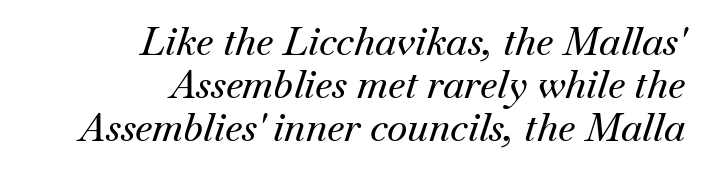
{"serif": "yes", "italic": "yes", "lean": "right", "slant_degrees": 18, "width": "normal", "stroke_contrast": "medium", "x_height": "small", "monospaced": "no", "underline": "no", "align": "right", "line_spacing": "tight", "line_spacing_ratio": 1.1, "letter_spacing": "normal", "letter_spacing_em": 0.0, "glyph_px": 39}
